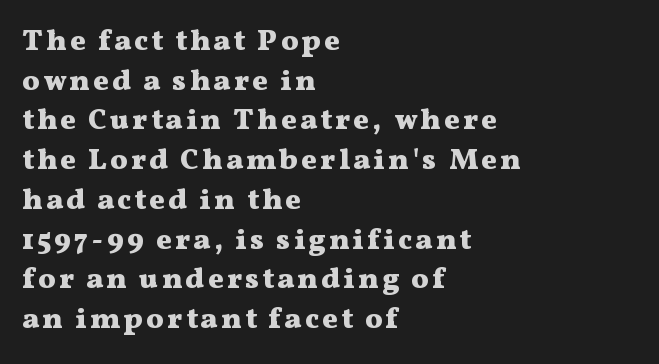
Q: Is the text bold? A: Yes.
Q: Is the text italic (slanted)? A: No, it is upright.
Q: Is the typeface a serif or a sans-serif typeface? A: Serif.
Q: Is the text underlined? A: No.
Q: How is the paragraph aligned? A: Left-aligned.
Q: Is the spacing between lines tight, normal or loose? A: Normal.
Q: Width (condensed, normal, or wide)? A: Wide.
Q: Stroke contrast? A: Medium.
Q: x-height? A: Medium.
Q: Monospaced? A: No.
